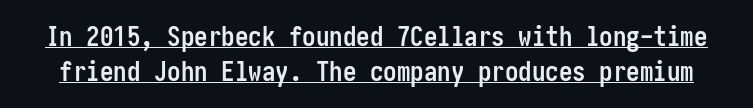
The image shows 27 px bold type, upright; set normal line spacing (1.29x), normal letter spacing, underlined.
